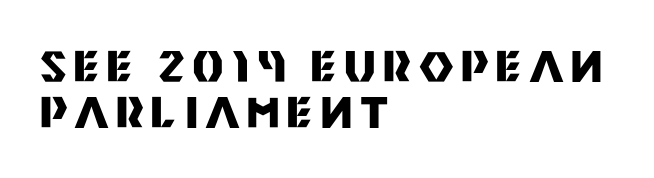
{"serif": "no", "italic": "no", "bold": "yes", "weight": "heavy", "width": "normal", "stroke_contrast": "medium", "x_height": "large", "monospaced": "no", "underline": "no", "align": "left", "line_spacing": "tight", "line_spacing_ratio": 1.09, "glyph_px": 42}
